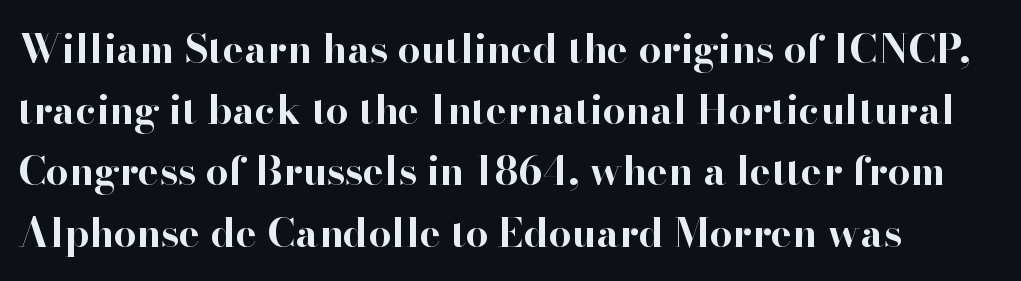
The type sits square on the baseline with zero lean. Regarding leading, the lines here are spaced in the standard way. The baseline area is clear. Serif or sans? Serif — the stroke terminals have little feet.
